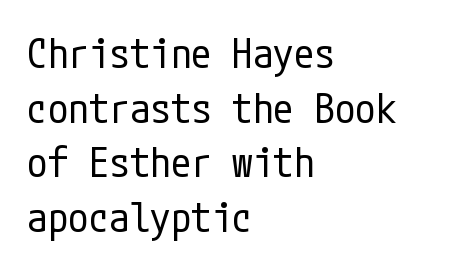
{"serif": "no", "italic": "no", "bold": "no", "weight": "regular", "width": "condensed", "stroke_contrast": "low", "x_height": "medium", "underline": "no", "align": "left", "line_spacing": "normal", "line_spacing_ratio": 1.33, "letter_spacing": "normal", "letter_spacing_em": 0.0, "glyph_px": 41}
